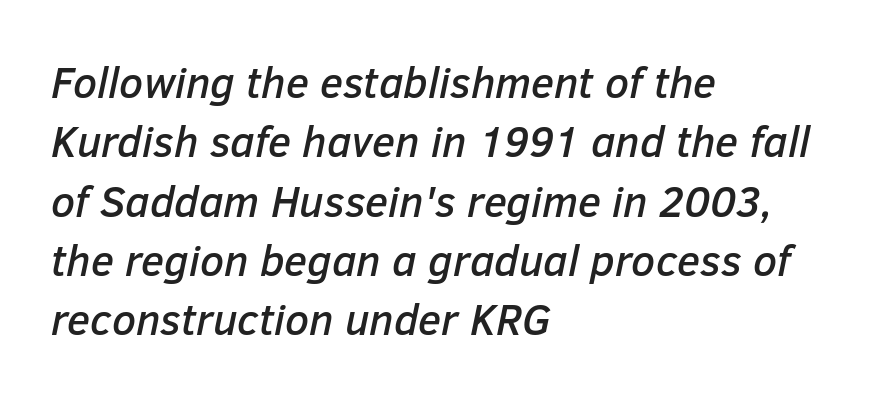
Q: Is the text italic (slanted)? A: Yes, it leans right by about 12 degrees.
Q: Is the text underlined? A: No.
Q: How is the paragraph aligned? A: Left-aligned.
Q: Is the spacing between letters normal or unusually wide? A: Normal.
Q: Is the spacing between lines tight, normal or loose? A: Normal.
Q: Width (condensed, normal, or wide)? A: Normal.
Q: Stroke contrast? A: Low.
Q: x-height? A: Medium.
Q: Monospaced? A: No.
